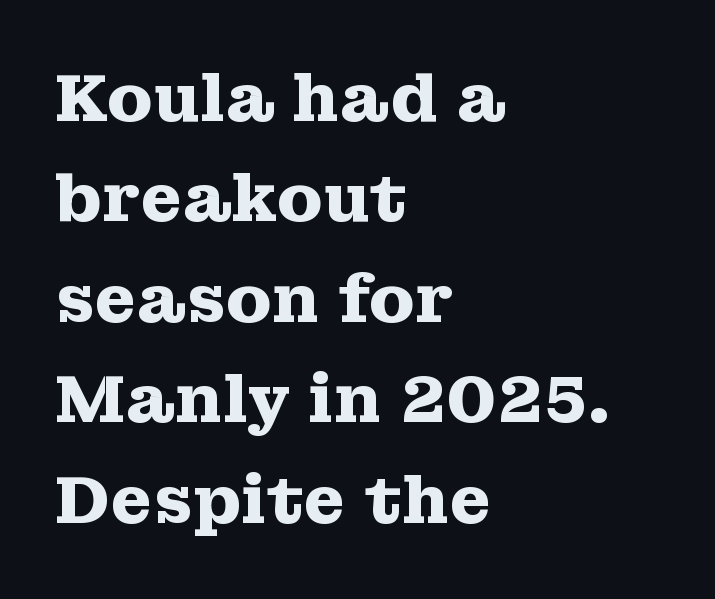
The image shows 67 px heavy, wide serif type, upright; set left-aligned, normal line spacing (1.5x), normal letter spacing, not underlined; medium stroke contrast and a medium x-height.
